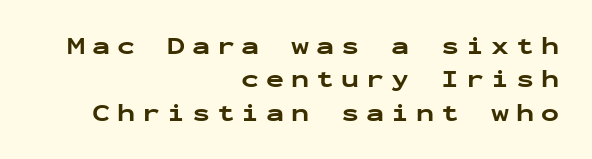
{"italic": "no", "bold": "yes", "underline": "no", "align": "right", "line_spacing": "normal", "line_spacing_ratio": 1.39, "letter_spacing": "wide", "letter_spacing_em": 0.29, "glyph_px": 24}
